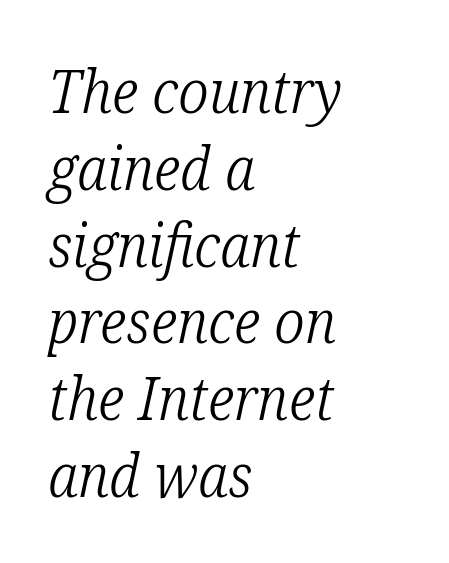
The image shows 60 px light, condensed serif type, italic (leaning right); set left-aligned, normal line spacing (1.28x), normal letter spacing, not underlined; low stroke contrast and a medium x-height.
